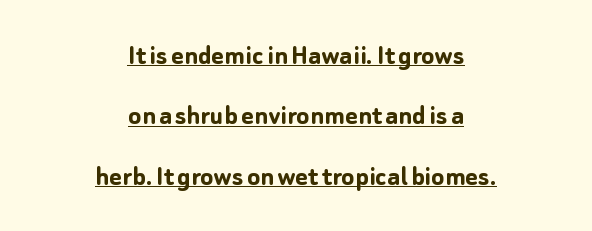
Q: Is the text bold? A: Yes.
Q: Is the text italic (slanted)? A: No, it is upright.
Q: Is the typeface a serif or a sans-serif typeface? A: Sans-serif.
Q: Is the text underlined? A: Yes.
Q: How is the paragraph aligned? A: Centered.
Q: Is the spacing between letters normal or unusually wide? A: Normal.
Q: Is the spacing between lines tight, normal or loose? A: Loose.
Q: Width (condensed, normal, or wide)? A: Normal.
Q: Stroke contrast? A: Low.
Q: x-height? A: Medium.
Q: Monospaced? A: No.
